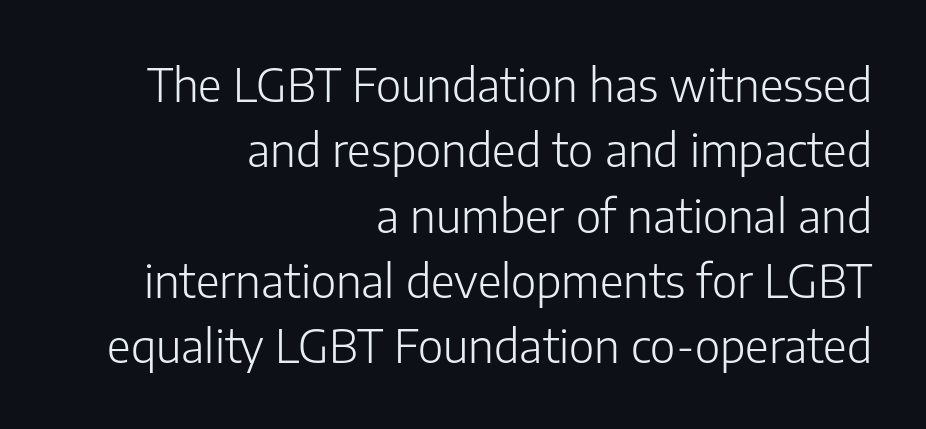
{"serif": "no", "italic": "no", "bold": "no", "weight": "light", "width": "normal", "stroke_contrast": "low", "x_height": "medium", "monospaced": "no", "underline": "no", "align": "right", "line_spacing": "normal", "line_spacing_ratio": 1.42, "letter_spacing": "normal", "letter_spacing_em": 0.0, "glyph_px": 46}
